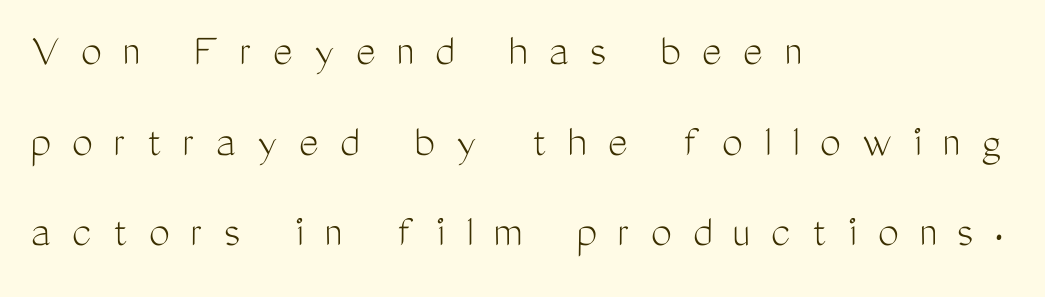
{"serif": "no", "italic": "no", "bold": "no", "weight": "light", "width": "condensed", "stroke_contrast": "medium", "x_height": "medium", "monospaced": "no", "underline": "no", "align": "left", "line_spacing": "loose", "line_spacing_ratio": 1.93, "letter_spacing": "wide", "letter_spacing_em": 0.45, "glyph_px": 47}
